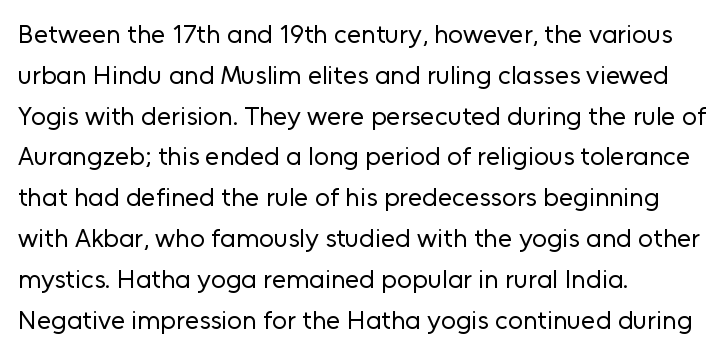
The image shows 26 px text type, upright; set left-aligned, normal line spacing (1.57x), normal letter spacing, not underlined.
